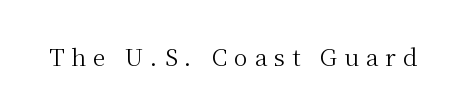
The image shows 23 px text type, upright; set unusually wide letter spacing (+0.3 em), not underlined.
